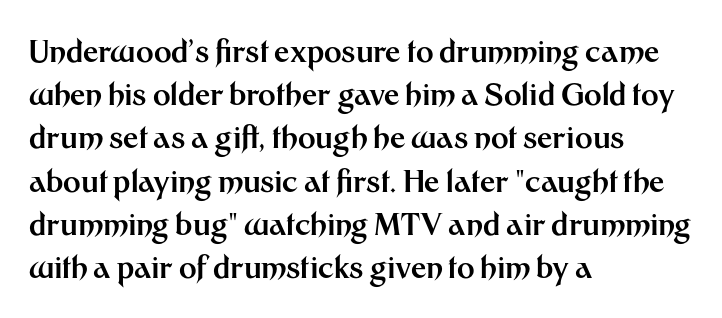
The image shows 30 px bold sans-serif type, upright; set left-aligned, normal line spacing (1.44x), normal letter spacing, not underlined; medium stroke contrast and a medium x-height.
